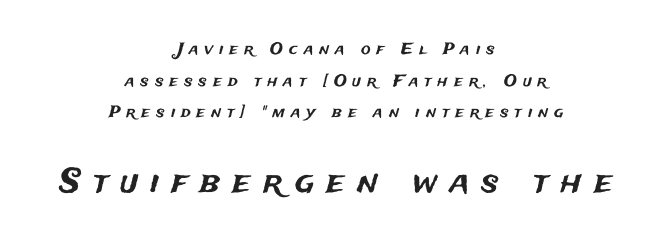
Caption: multi-line text, centered on the measure. Spacing verdict: proportional, widths tailored to each character. The foot of each line stays bare and open. Block two is the big one; block one sits smaller above it. Nope, no serifs anywhere on these letters.
